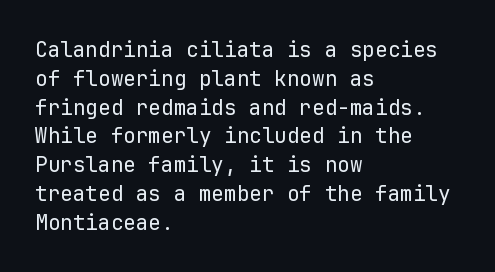
Q: Is the text bold? A: No.
Q: Is the text italic (slanted)? A: No, it is upright.
Q: Is the text underlined? A: No.
Q: How is the paragraph aligned? A: Left-aligned.
Q: Is the spacing between letters normal or unusually wide? A: Normal.
Q: Is the spacing between lines tight, normal or loose? A: Normal.
